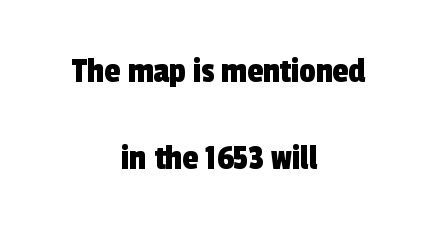
{"serif": "no", "width": "condensed", "x_height": "medium", "monospaced": "no", "underline": "no", "align": "center", "line_spacing": "loose", "line_spacing_ratio": 2.42, "letter_spacing": "normal", "letter_spacing_em": 0.0, "glyph_px": 36}
